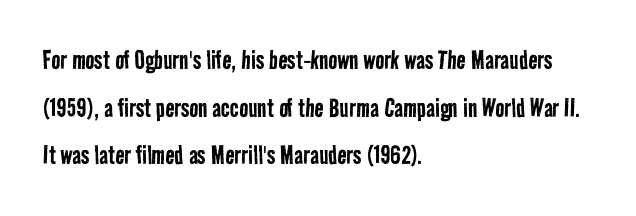
A student would call this left alignment; a typographer would say flush left, rag right. The words here are not underlined. Spacing verdict: proportional, widths tailored to each character. Regarding leading, the lines here are spaced in the standard way. The typeface has the unassuming heft of standard copy or less.
